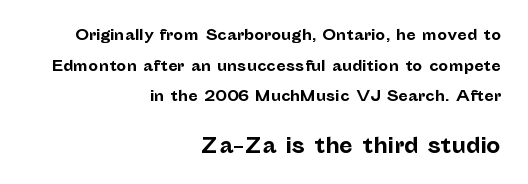
{"italic": "no", "bold": "yes", "underline": "no", "align": "right", "line_spacing": "loose", "line_spacing_ratio": 2.19, "letter_spacing": "normal", "letter_spacing_em": 0.0, "larger_block": "second", "size_ratio": 1.43, "glyph_px": 20}
